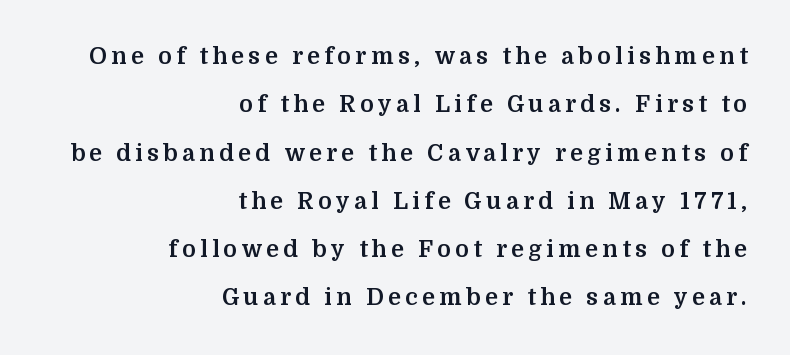
{"italic": "no", "bold": "yes", "underline": "no", "align": "right", "line_spacing": "loose", "line_spacing_ratio": 2.1, "glyph_px": 23}
